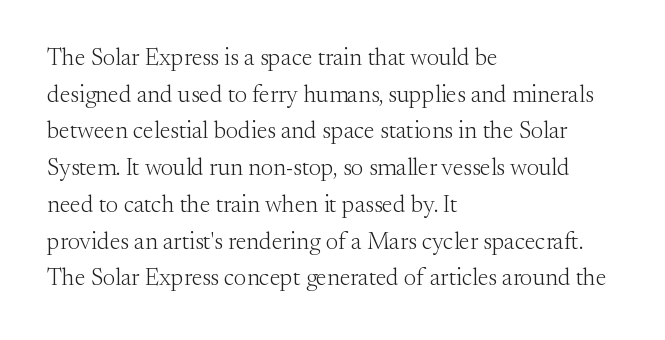
Q: Is the text bold? A: No.
Q: Is the text italic (slanted)? A: No, it is upright.
Q: Is the text underlined? A: No.
Q: How is the paragraph aligned? A: Left-aligned.
Q: Is the spacing between letters normal or unusually wide? A: Normal.
Q: Is the spacing between lines tight, normal or loose? A: Normal.
